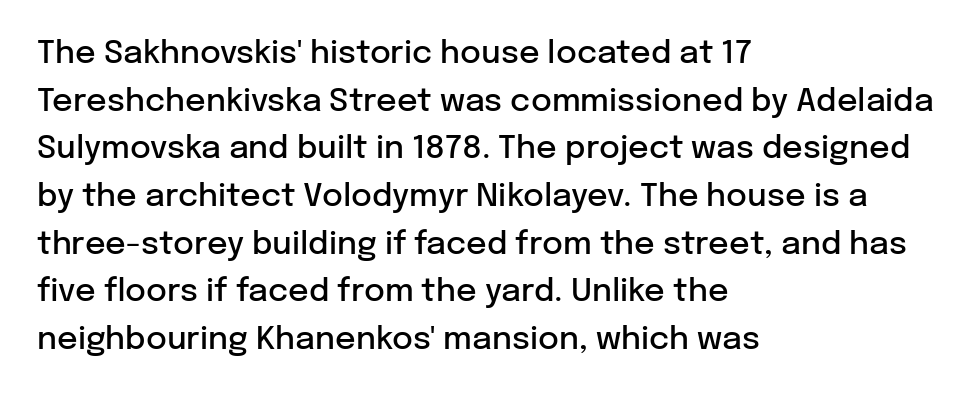
Q: Is the text bold? A: Semi-bold.
Q: Is the text italic (slanted)? A: No, it is upright.
Q: Is the typeface a serif or a sans-serif typeface? A: Sans-serif.
Q: Is the text underlined? A: No.
Q: How is the paragraph aligned? A: Left-aligned.
Q: Is the spacing between letters normal or unusually wide? A: Normal.
Q: Is the spacing between lines tight, normal or loose? A: Normal.
Q: Width (condensed, normal, or wide)? A: Normal.
Q: Stroke contrast? A: Low.
Q: x-height? A: Medium.
Q: Monospaced? A: No.
